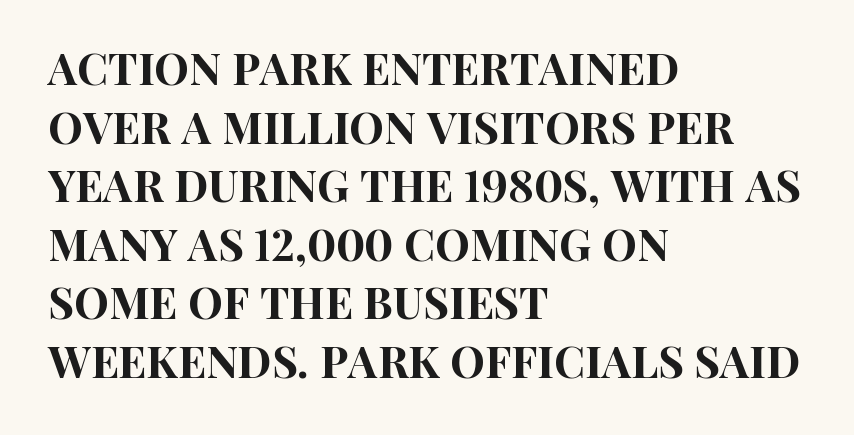
{"serif": "no", "italic": "no", "width": "condensed", "stroke_contrast": "high", "x_height": "large", "monospaced": "no", "underline": "no", "align": "left", "line_spacing": "normal", "line_spacing_ratio": 1.33, "letter_spacing": "normal", "letter_spacing_em": 0.0, "glyph_px": 44}
